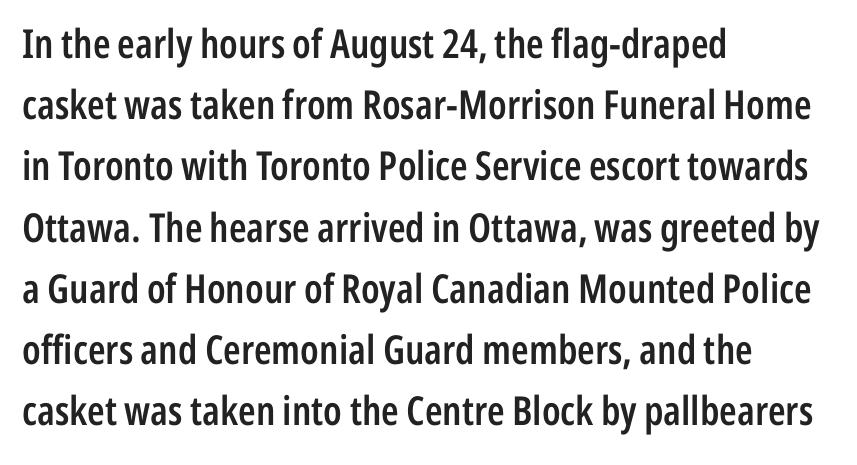
{"serif": "no", "italic": "no", "bold": "semi", "weight": "semibold", "width": "condensed", "stroke_contrast": "low", "x_height": "medium", "monospaced": "no", "underline": "no", "align": "left", "line_spacing": "normal", "line_spacing_ratio": 1.53, "letter_spacing": "normal", "letter_spacing_em": 0.0, "glyph_px": 40}
